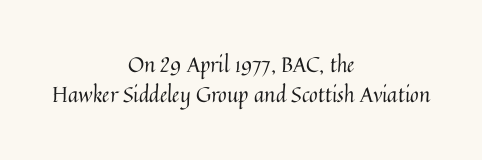
{"bold": "no", "underline": "no", "align": "center", "line_spacing": "normal", "line_spacing_ratio": 1.43, "letter_spacing": "normal", "letter_spacing_em": 0.0, "glyph_px": 21}
